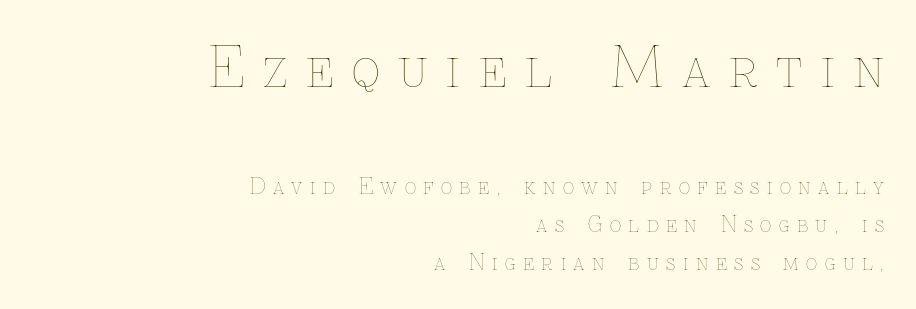
Q: Is the text bold? A: No.
Q: Is the text italic (slanted)? A: No, it is upright.
Q: Is the text underlined? A: No.
Q: How is the paragraph aligned? A: Right-aligned.
Q: Is the spacing between letters normal or unusually wide? A: Unusually wide.
Q: Which block of text is set in a larger size, the first (top) or the second (bottom)? A: The first (top) one.
Q: Width (condensed, normal, or wide)? A: Normal.
Q: Stroke contrast? A: Low.
Q: x-height? A: Medium.
Q: Monospaced? A: No.
